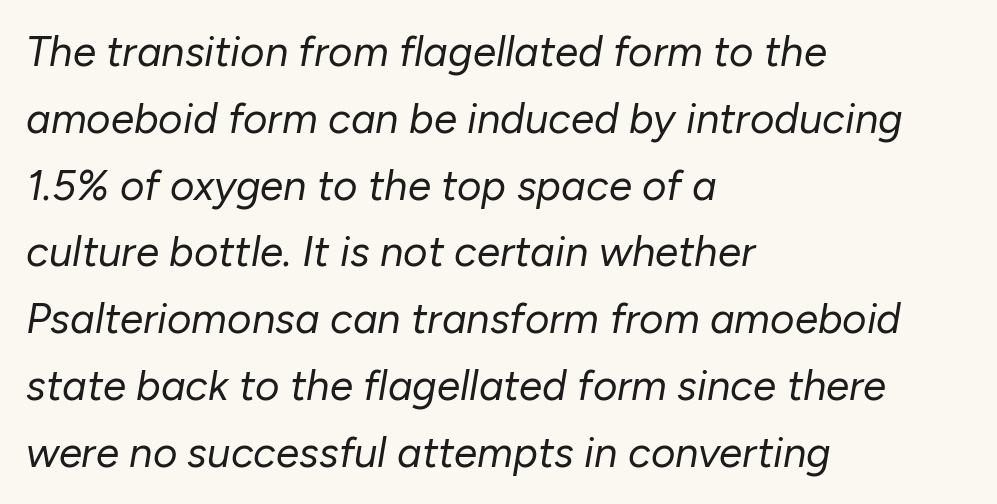
{"italic": "yes", "lean": "right", "slant_degrees": 10, "bold": "no", "weight": "regular", "width": "normal", "stroke_contrast": "low", "x_height": "medium", "monospaced": "no", "underline": "no", "align": "left", "line_spacing": "normal", "line_spacing_ratio": 1.59, "letter_spacing": "normal", "letter_spacing_em": 0.0, "glyph_px": 42}
